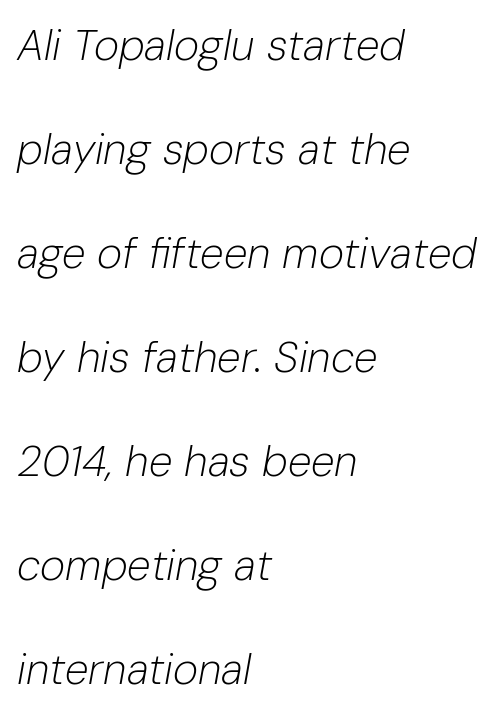
Q: Is the text bold? A: No.
Q: Is the text italic (slanted)? A: Yes, it leans right by about 10 degrees.
Q: Is the text underlined? A: No.
Q: How is the paragraph aligned? A: Left-aligned.
Q: Is the spacing between letters normal or unusually wide? A: Normal.
Q: Is the spacing between lines tight, normal or loose? A: Loose.
Q: Width (condensed, normal, or wide)? A: Normal.
Q: Stroke contrast? A: Low.
Q: x-height? A: Medium.
Q: Monospaced? A: No.
